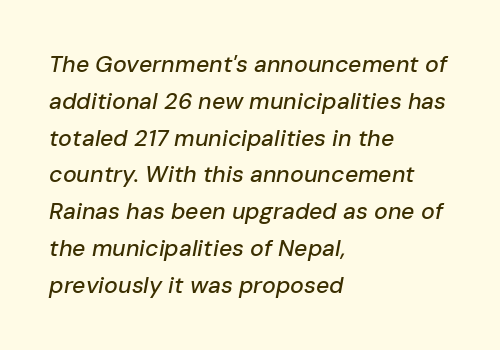
The image shows 23 px text type, italic (leaning right); set left-aligned, normal line spacing (1.6x), normal letter spacing, not underlined.
